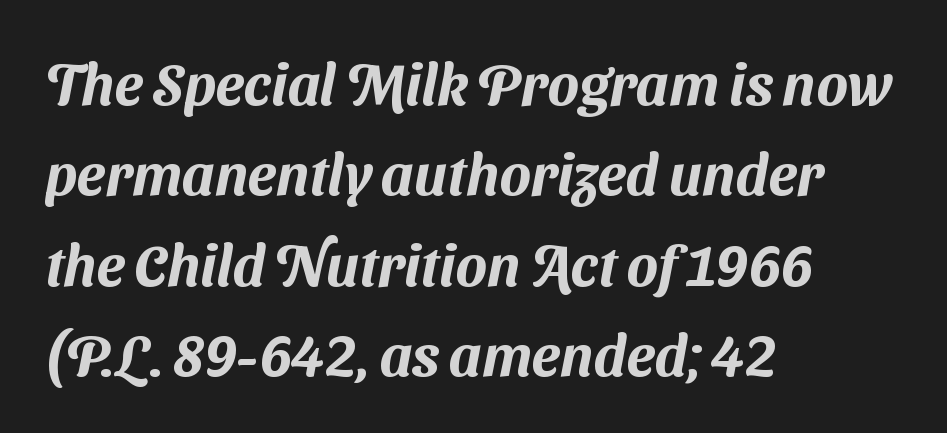
Varying glyph widths throughout — classic text-font behaviour. Glance below the letters and you will spot only blank space. This is sans-serif lettering, the kind often seen on screens and signage. A classic flush-left, rag-right setting is used for this passage.
